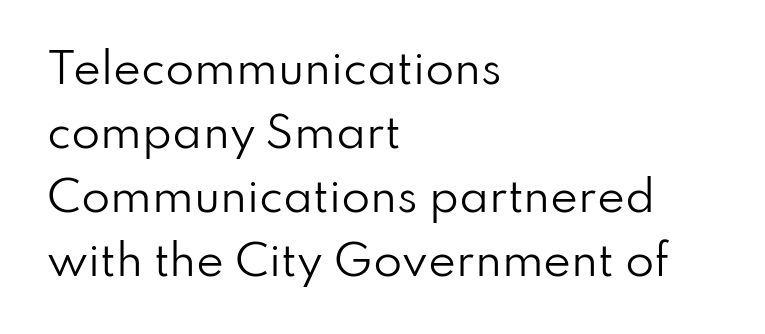
Q: Is the text bold? A: No.
Q: Is the text italic (slanted)? A: No, it is upright.
Q: Is the typeface a serif or a sans-serif typeface? A: Sans-serif.
Q: Is the text underlined? A: No.
Q: How is the paragraph aligned? A: Left-aligned.
Q: Is the spacing between letters normal or unusually wide? A: Normal.
Q: Is the spacing between lines tight, normal or loose? A: Normal.
Q: Width (condensed, normal, or wide)? A: Normal.
Q: Stroke contrast? A: Low.
Q: x-height? A: Small.
Q: Monospaced? A: No.
